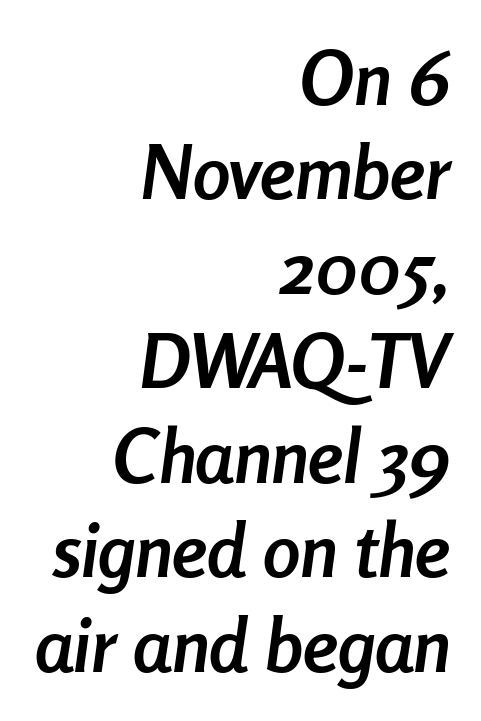
Q: Is the text bold? A: Yes.
Q: Is the text italic (slanted)? A: Yes, it leans right by about 8 degrees.
Q: Is the text underlined? A: No.
Q: How is the paragraph aligned? A: Right-aligned.
Q: Is the spacing between letters normal or unusually wide? A: Normal.
Q: Is the spacing between lines tight, normal or loose? A: Normal.
Q: Width (condensed, normal, or wide)? A: Condensed.
Q: Stroke contrast? A: Low.
Q: x-height? A: Medium.
Q: Monospaced? A: No.
